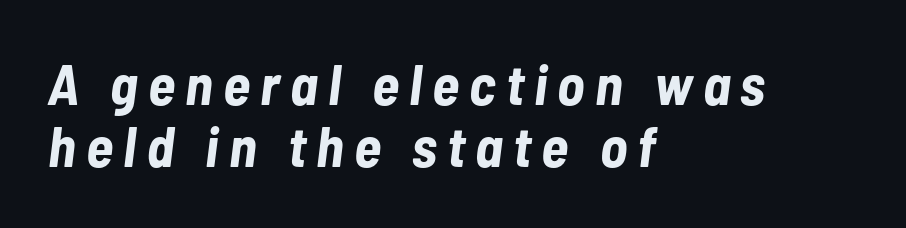
You could not count columns in this text — the font is proportionally spaced. An italicized treatment has been applied to the whole sample. Rule under the text: the space is simply empty. The block of text is dense from top to bottom, with scant space between rows. Chunky letters — that's bold for sure.
